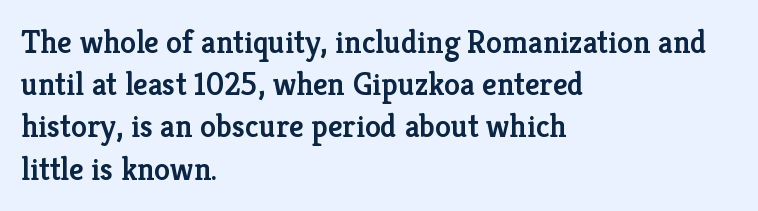
The image shows 32 px semibold serif type, upright; set left-aligned, normal line spacing (1.32x), normal letter spacing, not underlined; low stroke contrast and a medium x-height.
